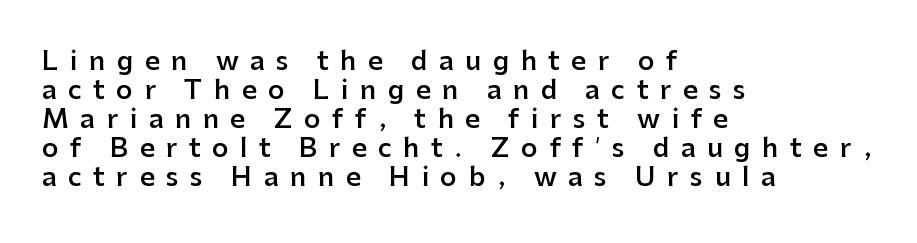
The paragraph shown leans on its left margin. Students, note that the glyphs here are deliberately spaced far apart. Any mark beneath the type? The region is blank. The leading is snug, giving the passage a crowded texture. Bold? Not quite — semibold, heavier than regular but stopping short.
